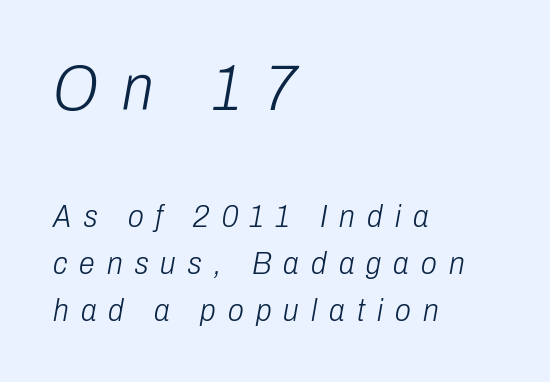
Q: Is the text bold? A: No.
Q: Is the text italic (slanted)? A: Yes, it leans right by about 10 degrees.
Q: Is the text underlined? A: No.
Q: How is the paragraph aligned? A: Left-aligned.
Q: Is the spacing between letters normal or unusually wide? A: Unusually wide.
Q: Is the spacing between lines tight, normal or loose? A: Normal.
Q: Which block of text is set in a larger size, the first (top) or the second (bottom)? A: The first (top) one.
Q: Width (condensed, normal, or wide)? A: Condensed.
Q: Stroke contrast? A: Low.
Q: x-height? A: Medium.
Q: Monospaced? A: No.
